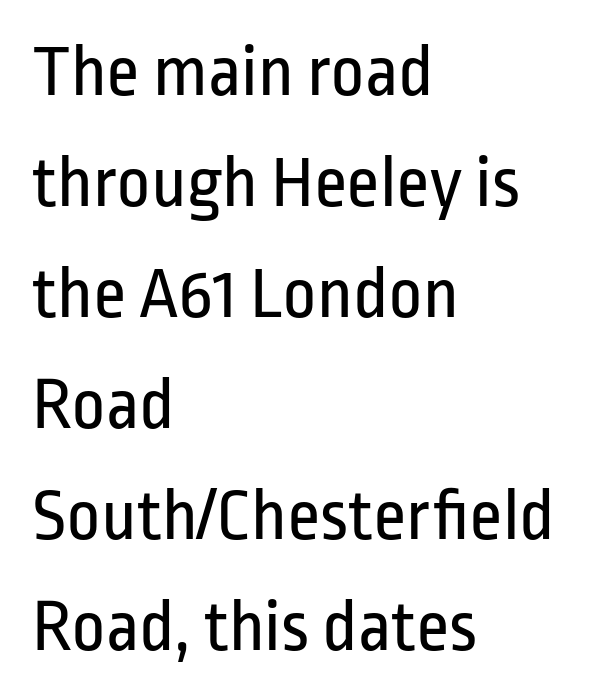
{"serif": "no", "italic": "no", "bold": "no", "weight": "regular", "width": "condensed", "stroke_contrast": "low", "x_height": "medium", "monospaced": "no", "underline": "no", "align": "left", "line_spacing": "normal", "line_spacing_ratio": 1.5, "letter_spacing": "normal", "letter_spacing_em": 0.0, "glyph_px": 74}
